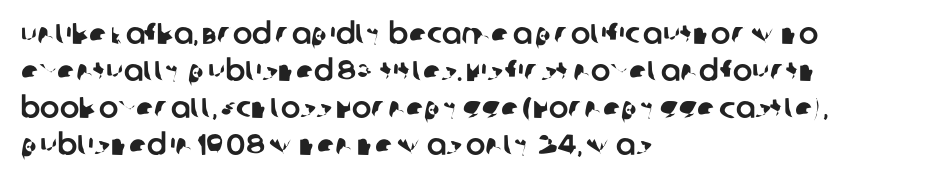
Q: Is the typeface a serif or a sans-serif typeface? A: Sans-serif.
Q: Is the text underlined? A: No.
Q: How is the paragraph aligned? A: Left-aligned.
Q: Is the spacing between letters normal or unusually wide? A: Normal.
Q: Is the spacing between lines tight, normal or loose? A: Normal.
Q: Width (condensed, normal, or wide)? A: Normal.
Q: Stroke contrast? A: Low.
Q: x-height? A: Large.
Q: Monospaced? A: No.
